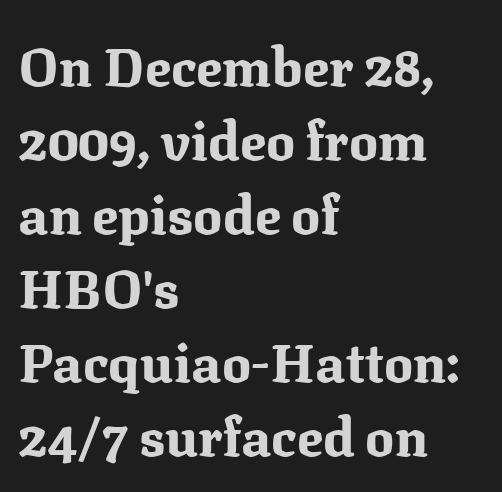
The image shows 54 px bold serif type, upright; set left-aligned, normal line spacing (1.37x), normal letter spacing, not underlined; medium stroke contrast and a medium x-height.
